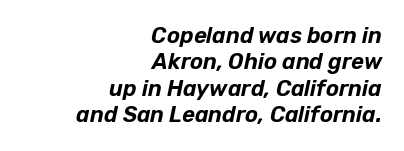
{"italic": "yes", "lean": "right", "slant_degrees": 12, "underline": "no", "align": "right", "line_spacing_ratio": 1.2, "letter_spacing": "normal", "letter_spacing_em": 0.0, "glyph_px": 22}
